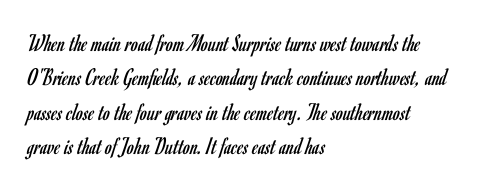
The image shows 25 px text type; set left-aligned, normal line spacing (1.38x), normal letter spacing, not underlined.
